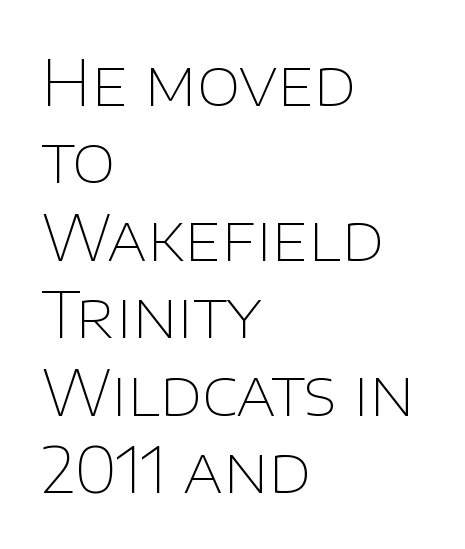
Tracking value appears to be zero — textbook default spacing. This is not heavy type; no bold has been used. Anything drawn beneath the words? Only blank space. Ordinary non-slanted type is in use. The passage is arranged the way most books set body copy — flush left.
